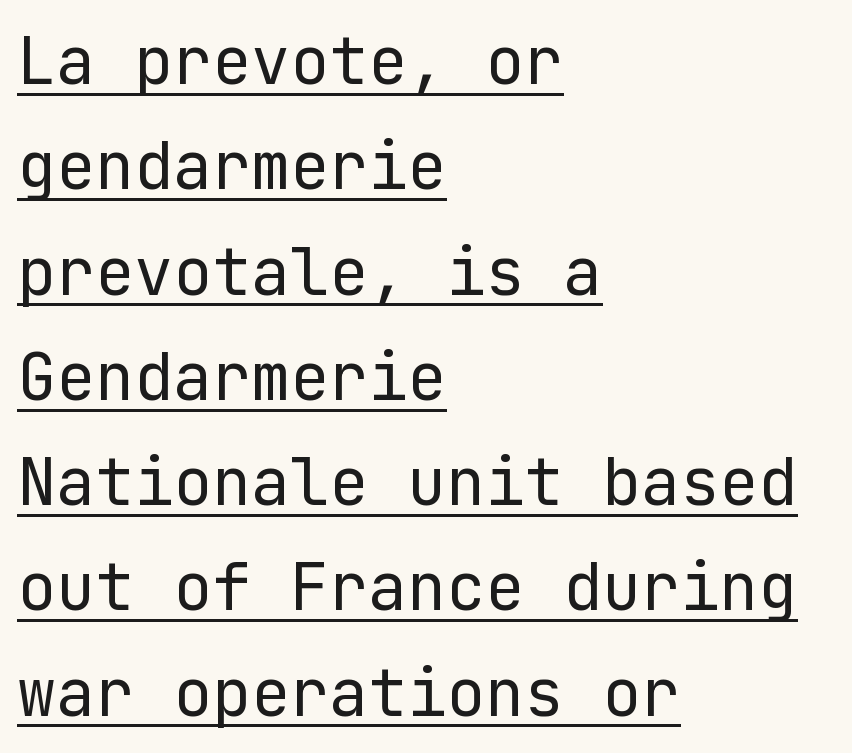
Q: Is the text bold? A: No.
Q: Is the text italic (slanted)? A: No, it is upright.
Q: Is the typeface a serif or a sans-serif typeface? A: Sans-serif.
Q: Is the text underlined? A: Yes.
Q: How is the paragraph aligned? A: Left-aligned.
Q: Is the spacing between letters normal or unusually wide? A: Normal.
Q: Is the spacing between lines tight, normal or loose? A: Normal.
Q: Width (condensed, normal, or wide)? A: Normal.
Q: Stroke contrast? A: Low.
Q: x-height? A: Medium.
